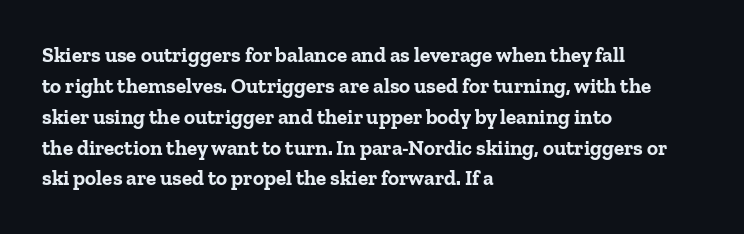
Posture: vertical. A classic flush-left, rag-right setting is used for this passage. Horizontal bands of white between lines are of average thickness. Each word holds together tightly as a unit, with standard inter-letter gaps. The font is running at its bold setting.
